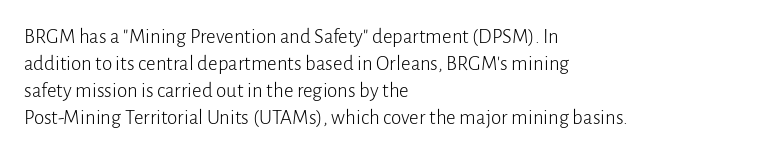
Q: Is the text bold? A: No.
Q: Is the text italic (slanted)? A: No, it is upright.
Q: Is the text underlined? A: No.
Q: How is the paragraph aligned? A: Left-aligned.
Q: Is the spacing between letters normal or unusually wide? A: Normal.
Q: Is the spacing between lines tight, normal or loose? A: Normal.
